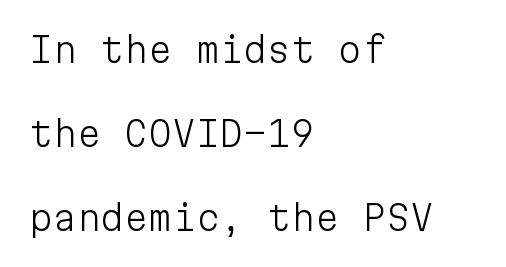
Q: Is the text bold? A: No.
Q: Is the text italic (slanted)? A: No, it is upright.
Q: Is the typeface a serif or a sans-serif typeface? A: Sans-serif.
Q: Is the text underlined? A: No.
Q: How is the paragraph aligned? A: Left-aligned.
Q: Is the spacing between letters normal or unusually wide? A: Normal.
Q: Is the spacing between lines tight, normal or loose? A: Loose.
Q: Width (condensed, normal, or wide)? A: Normal.
Q: Stroke contrast? A: Low.
Q: x-height? A: Medium.
Q: Monospaced? A: Yes.
